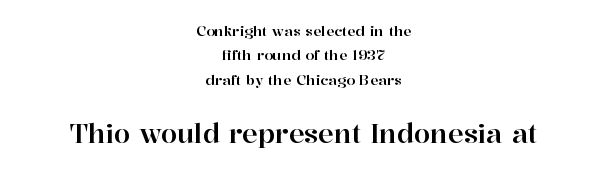
{"italic": "no", "underline": "no", "align": "center", "line_spacing_ratio": 1.74, "letter_spacing": "normal", "letter_spacing_em": 0.0, "larger_block": "second", "size_ratio": 1.86, "glyph_px": 26}
